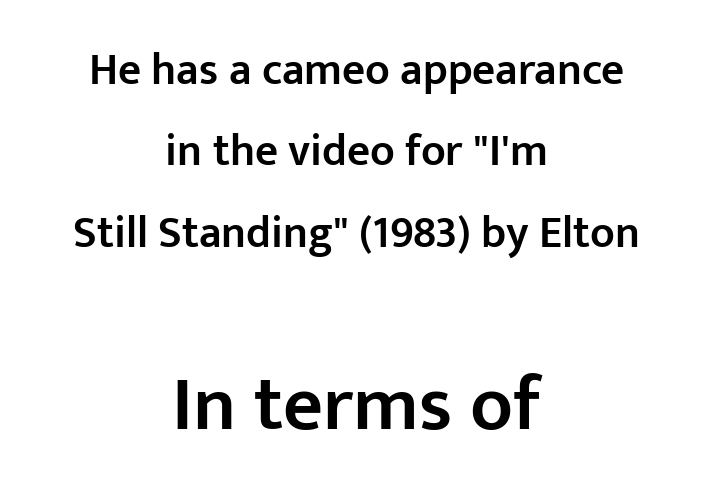
Q: Is the text bold? A: Semi-bold.
Q: Is the text italic (slanted)? A: No, it is upright.
Q: Is the typeface a serif or a sans-serif typeface? A: Sans-serif.
Q: Is the text underlined? A: No.
Q: How is the paragraph aligned? A: Centered.
Q: Is the spacing between letters normal or unusually wide? A: Normal.
Q: Which block of text is set in a larger size, the first (top) or the second (bottom)? A: The second (bottom) one.
Q: Width (condensed, normal, or wide)? A: Normal.
Q: Stroke contrast? A: Low.
Q: x-height? A: Medium.
Q: Monospaced? A: No.
